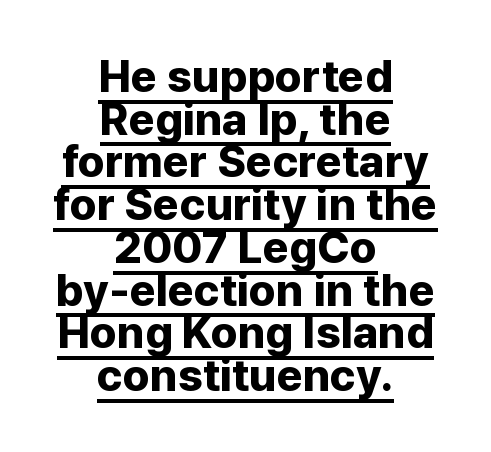
Q: Is the text bold? A: Yes.
Q: Is the text italic (slanted)? A: No, it is upright.
Q: Is the typeface a serif or a sans-serif typeface? A: Sans-serif.
Q: Is the text underlined? A: Yes.
Q: How is the paragraph aligned? A: Centered.
Q: Is the spacing between letters normal or unusually wide? A: Normal.
Q: Is the spacing between lines tight, normal or loose? A: Tight.
Q: Width (condensed, normal, or wide)? A: Normal.
Q: Stroke contrast? A: Low.
Q: x-height? A: Medium.
Q: Monospaced? A: No.
